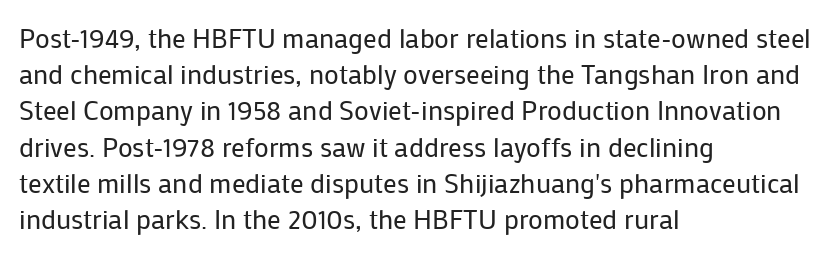
{"italic": "no", "bold": "no", "underline": "no", "align": "left", "line_spacing": "normal", "line_spacing_ratio": 1.34, "letter_spacing": "normal", "letter_spacing_em": 0.0, "glyph_px": 27}
